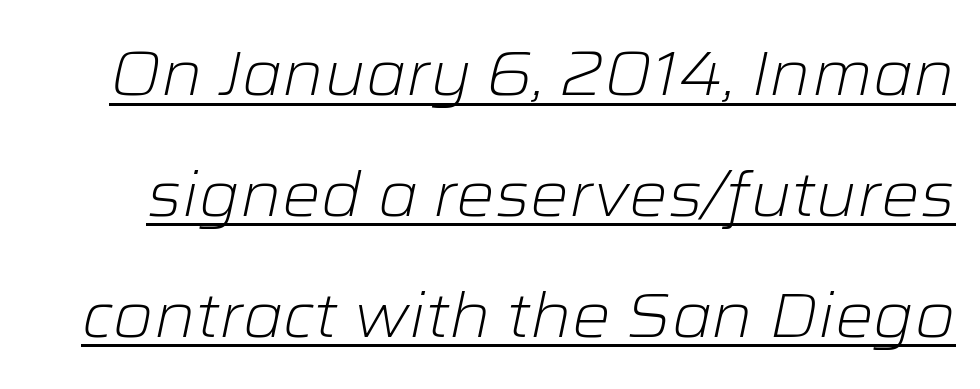
Q: Is the text bold? A: No.
Q: Is the text italic (slanted)? A: Yes, it leans right by about 12 degrees.
Q: Is the text underlined? A: Yes.
Q: Is the spacing between letters normal or unusually wide? A: Normal.
Q: Is the spacing between lines tight, normal or loose? A: Loose.
Q: Width (condensed, normal, or wide)? A: Wide.
Q: Stroke contrast? A: Low.
Q: x-height? A: Medium.
Q: Monospaced? A: No.
